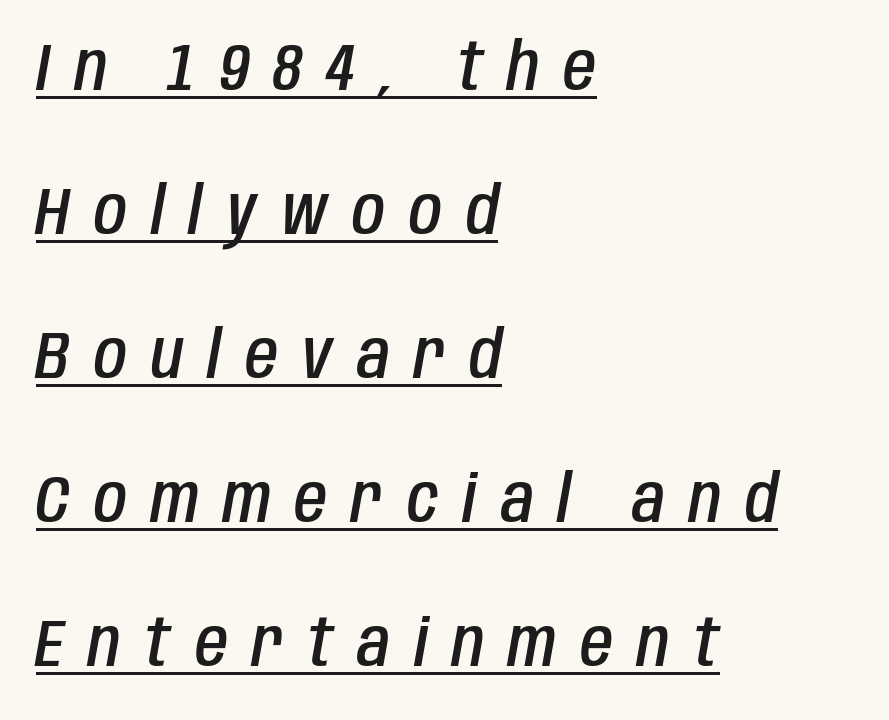
The image shows 67 px semibold, condensed type, italic (leaning right); set left-aligned, loose line spacing (2.15x), unusually wide letter spacing (+0.36 em), underlined; low stroke contrast and a large x-height.
